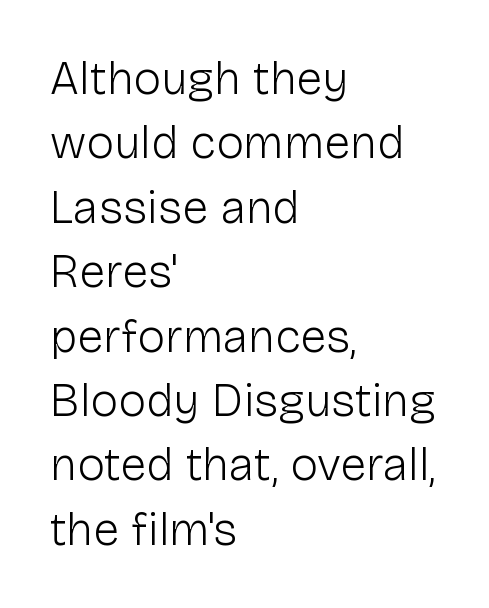
{"serif": "no", "italic": "no", "bold": "no", "weight": "light", "width": "normal", "stroke_contrast": "low", "x_height": "medium", "monospaced": "no", "underline": "no", "align": "left", "line_spacing": "normal", "line_spacing_ratio": 1.37, "letter_spacing": "normal", "letter_spacing_em": 0.0, "glyph_px": 47}
